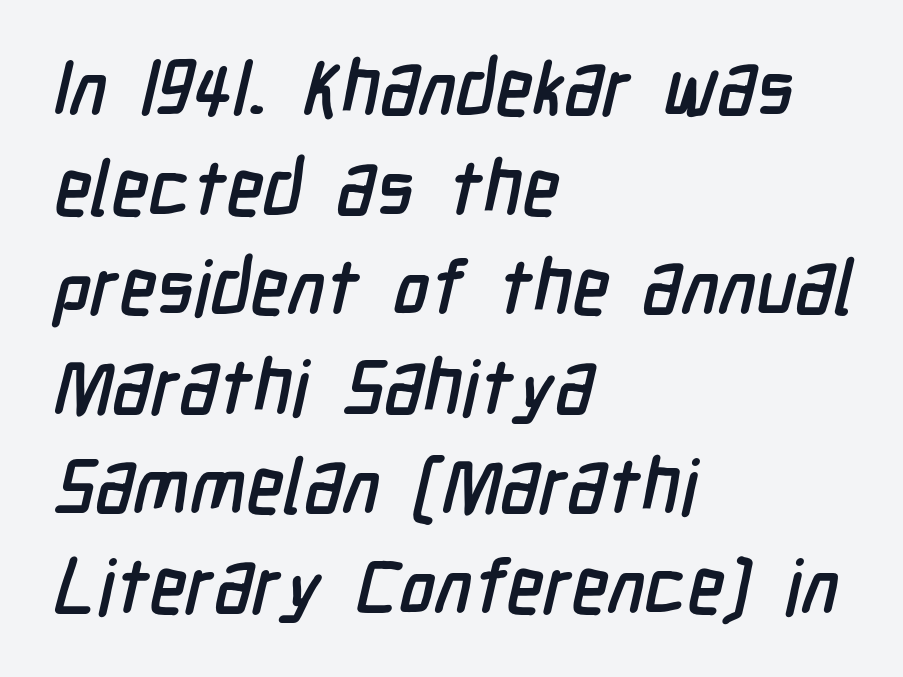
{"serif": "no", "width": "condensed", "stroke_contrast": "low", "x_height": "medium", "monospaced": "no", "underline": "no", "align": "left", "line_spacing": "normal", "line_spacing_ratio": 1.31, "letter_spacing": "normal", "letter_spacing_em": 0.0, "glyph_px": 76}
